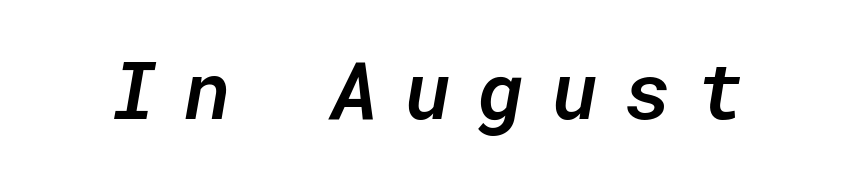
This rendering features lettering with no underline. Every character sits at an angle, as italics do. Emphasis by weight is partial: semibold. This rendering widens character spacing well past its baseline value. Do the characters align in a grid? Yes, the font is monospaced.
